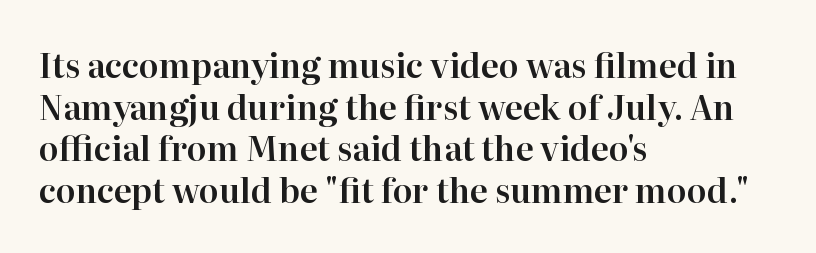
{"serif": "yes", "italic": "no", "width": "normal", "stroke_contrast": "high", "x_height": "medium", "monospaced": "no", "underline": "no", "align": "left", "line_spacing": "normal", "line_spacing_ratio": 1.26, "letter_spacing": "normal", "letter_spacing_em": 0.0, "glyph_px": 33}
